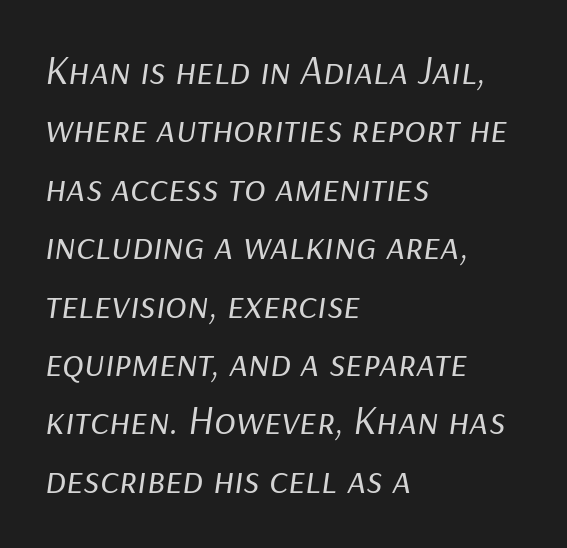
The image shows 40 px regular-weight type, italic (leaning right); set left-aligned, normal line spacing (1.46x), normal letter spacing, not underlined; low stroke contrast and a medium x-height.
